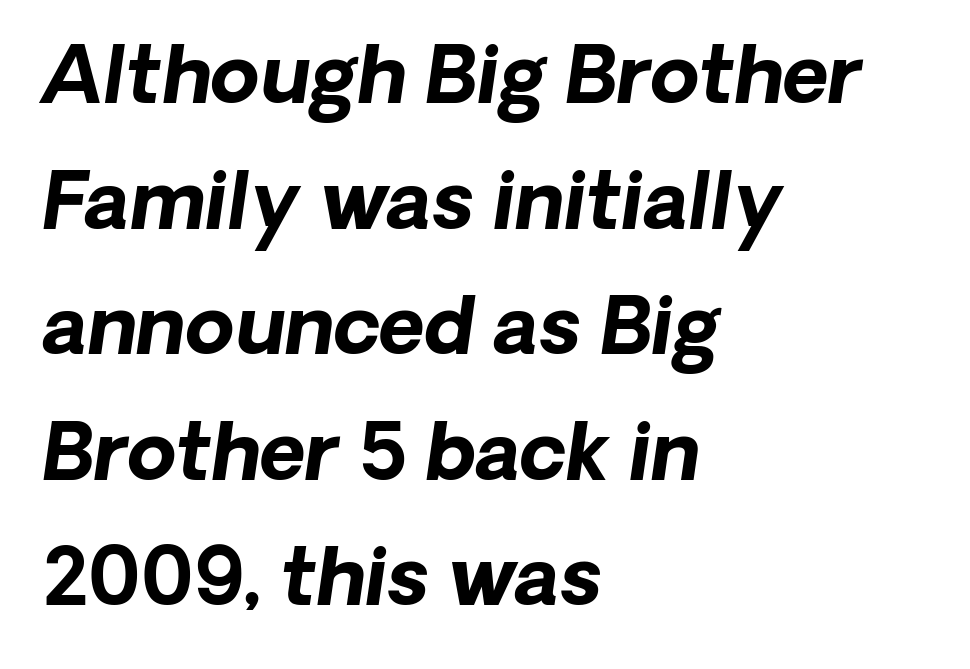
Nobody drew a line under any word here. Letter spacing: default. The text carries the slant typical of an italic or oblique font. Summary of vertical rhythm: regular, with standard interline spacing.
